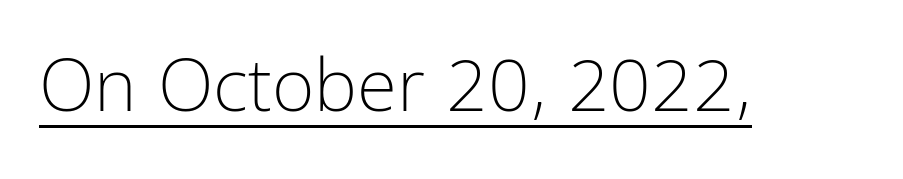
Q: Is the text bold? A: No.
Q: Is the text italic (slanted)? A: No, it is upright.
Q: Is the typeface a serif or a sans-serif typeface? A: Sans-serif.
Q: Is the text underlined? A: Yes.
Q: Is the spacing between letters normal or unusually wide? A: Normal.
Q: Width (condensed, normal, or wide)? A: Condensed.
Q: Stroke contrast? A: Low.
Q: x-height? A: Medium.
Q: Monospaced? A: No.
